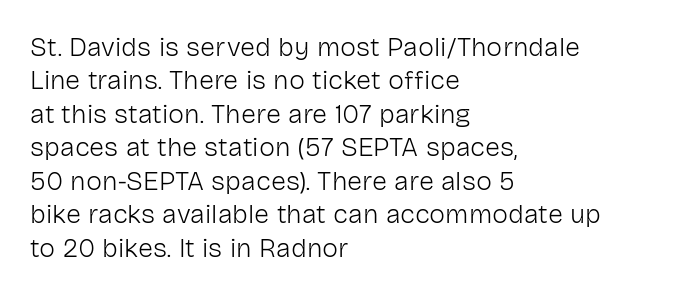
{"italic": "no", "bold": "no", "underline": "no", "align": "left", "line_spacing_ratio": 1.24, "letter_spacing": "normal", "letter_spacing_em": 0.0, "glyph_px": 27}
